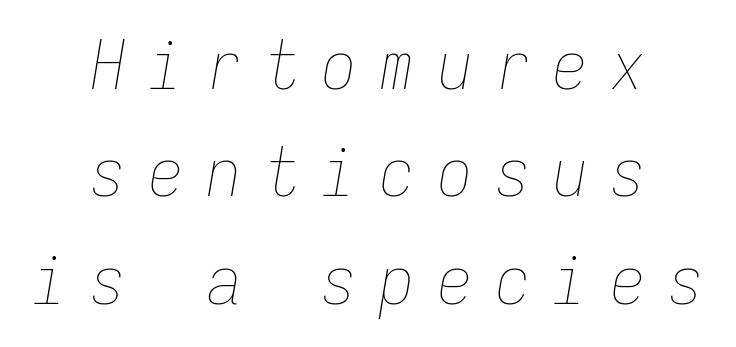
{"italic": "yes", "lean": "right", "slant_degrees": 9, "bold": "no", "weight": "thin", "width": "condensed", "stroke_contrast": "low", "x_height": "medium", "monospaced": "yes", "underline": "no", "align": "center", "line_spacing": "normal", "line_spacing_ratio": 1.58, "letter_spacing": "wide", "letter_spacing_em": 0.35, "glyph_px": 68}
